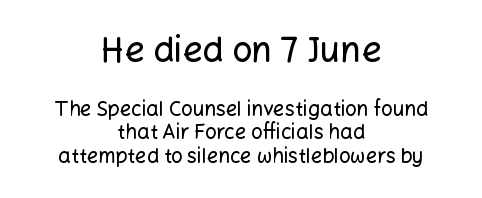
{"serif": "no", "italic": "no", "width": "normal", "stroke_contrast": "low", "x_height": "medium", "monospaced": "no", "underline": "no", "align": "center", "line_spacing_ratio": 1.19, "letter_spacing": "normal", "letter_spacing_em": 0.0, "larger_block": "first", "size_ratio": 1.75, "glyph_px": 35}
